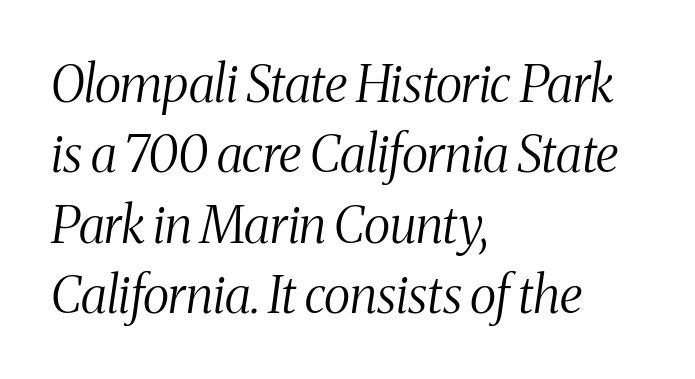
No heavy texture on the line: the type isn't bold. The rendering keeps characters at their native spacing. The foot of each line stays bare and open. If you drew a line through each stem, it would be angled.
